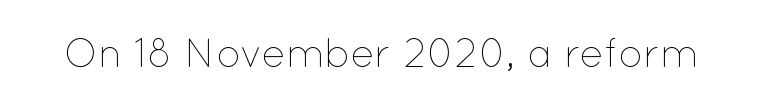
Q: Is the text bold? A: No.
Q: Is the text italic (slanted)? A: No, it is upright.
Q: Is the text underlined? A: No.
Q: Is the spacing between letters normal or unusually wide? A: Normal.
Q: Width (condensed, normal, or wide)? A: Normal.
Q: Stroke contrast? A: Low.
Q: x-height? A: Medium.
Q: Monospaced? A: No.
